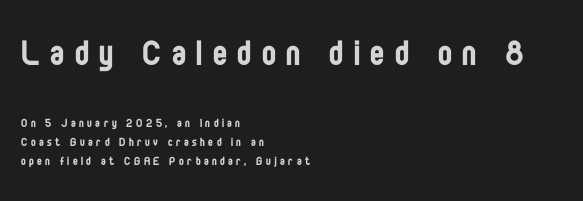
{"serif": "no", "italic": "no", "bold": "no", "weight": "regular", "width": "condensed", "stroke_contrast": "low", "x_height": "large", "monospaced": "no", "underline": "no", "align": "left", "line_spacing": "normal", "line_spacing_ratio": 1.36, "letter_spacing": "wide", "letter_spacing_em": 0.25, "larger_block": "first", "size_ratio": 3.0, "glyph_px": 42}
